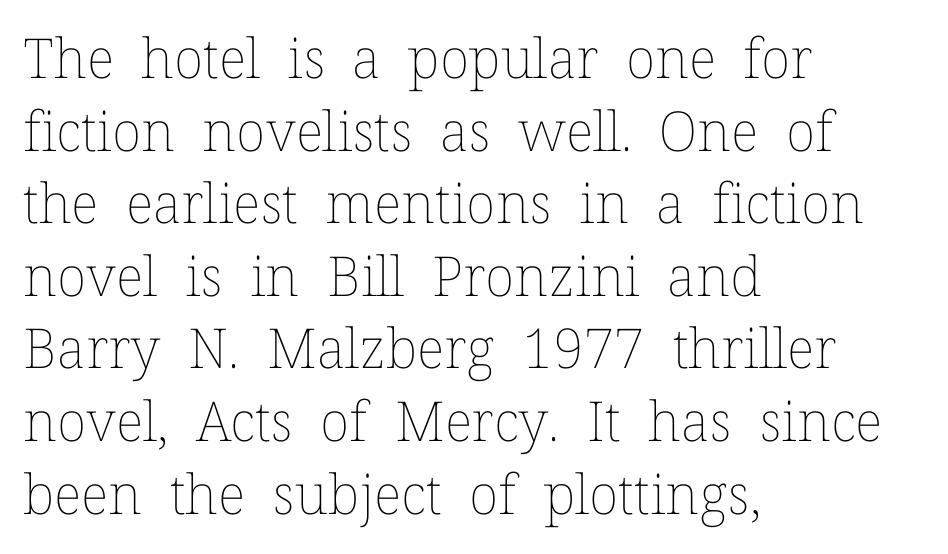
{"italic": "no", "bold": "no", "weight": "thin", "width": "normal", "stroke_contrast": "low", "x_height": "medium", "monospaced": "no", "underline": "no", "align": "left", "line_spacing": "normal", "line_spacing_ratio": 1.32, "letter_spacing": "normal", "letter_spacing_em": 0.0, "glyph_px": 55}
